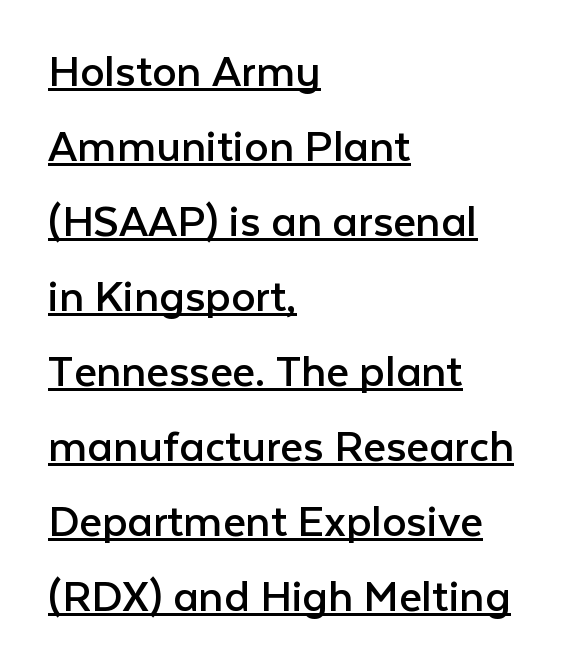
It's the straight-up-and-down kind of type. Horizontal bands of white between lines are of average thickness. Glyph-to-glyph distance matches everyday printed text. Proportional: the letters do not fall into vertical columns. Reading down the block, your eye returns to a fixed left position each line.
